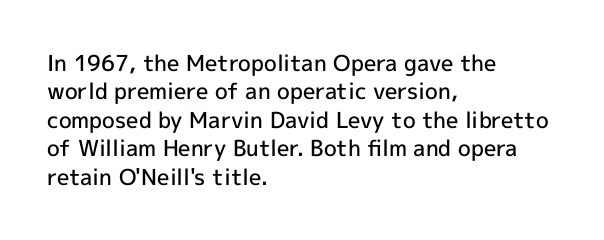
The image shows 22 px text type, upright; set left-aligned, normal line spacing (1.29x), normal letter spacing, not underlined.
